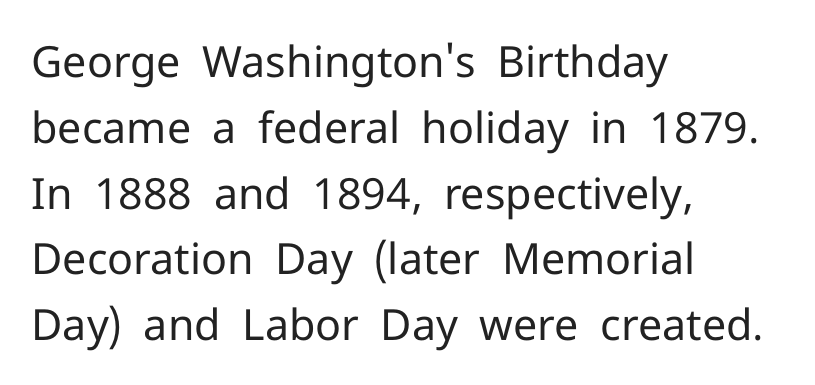
Classification — sans serif. Proportional: the letters do not fall into vertical columns. How would I describe the line gaps? Plain and ordinary. The face used here is rendered with its standard letterfit.
